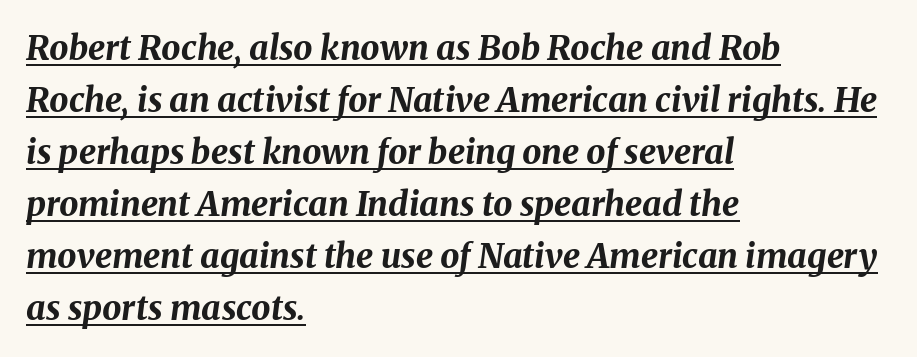
Q: Is the text bold? A: Yes.
Q: Is the text italic (slanted)? A: Yes, it leans right by about 8 degrees.
Q: Is the text underlined? A: Yes.
Q: How is the paragraph aligned? A: Left-aligned.
Q: Is the spacing between letters normal or unusually wide? A: Normal.
Q: Is the spacing between lines tight, normal or loose? A: Normal.
Q: Width (condensed, normal, or wide)? A: Normal.
Q: Stroke contrast? A: Medium.
Q: x-height? A: Medium.
Q: Monospaced? A: No.
